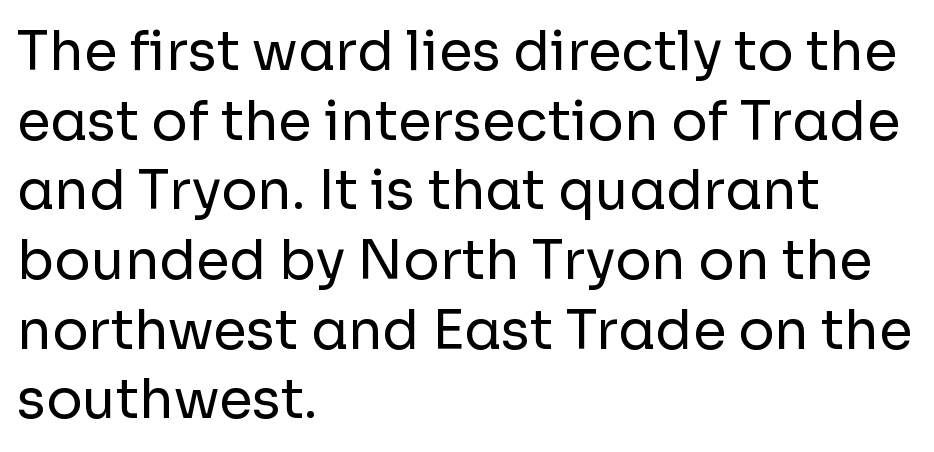
The designer went with a sans here, leaving each stem footless. Glance below the letters and you will spot only blank space. Weight: not bold — regular or lighter. Interline gaps are of average width in this sample.
